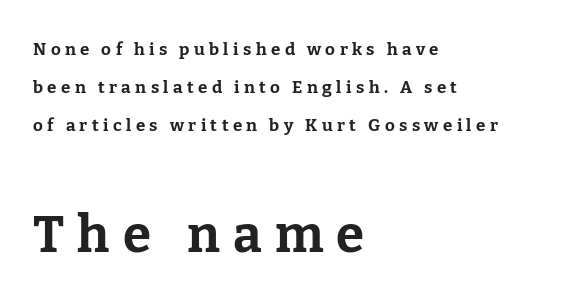
Q: Is the text bold? A: Yes.
Q: Is the text italic (slanted)? A: No, it is upright.
Q: Is the typeface a serif or a sans-serif typeface? A: Serif.
Q: Is the text underlined? A: No.
Q: How is the paragraph aligned? A: Left-aligned.
Q: Is the spacing between letters normal or unusually wide? A: Unusually wide.
Q: Is the spacing between lines tight, normal or loose? A: Loose.
Q: Which block of text is set in a larger size, the first (top) or the second (bottom)? A: The second (bottom) one.
Q: Width (condensed, normal, or wide)? A: Normal.
Q: Stroke contrast? A: Low.
Q: x-height? A: Medium.
Q: Monospaced? A: No.
